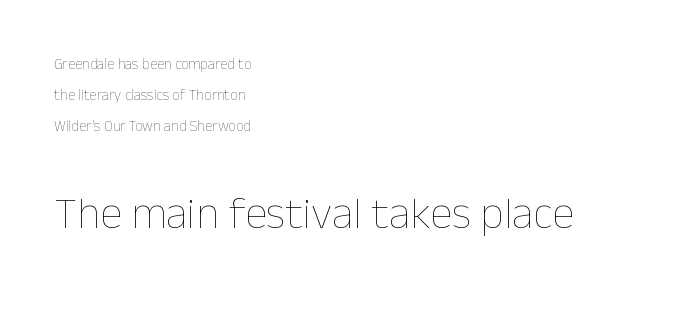
The image shows 45 px thin type, upright; set left-aligned, loose line spacing (2.06x), normal letter spacing, not underlined; the second (bottom) block is 3.0x larger; low stroke contrast and a medium x-height.
